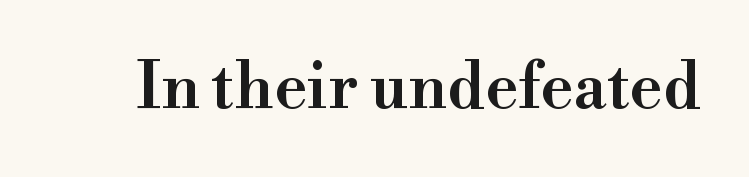
The image shows 64 px semibold serif type, upright; set normal letter spacing, not underlined; high stroke contrast and a small x-height.
